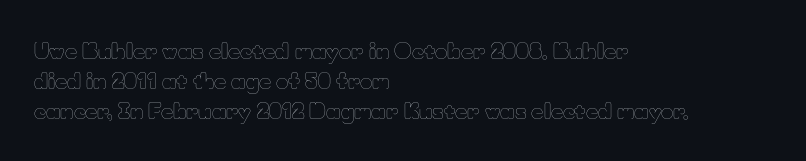
The image shows 21 px text type, upright; set left-aligned, normal line spacing (1.43x), normal letter spacing, not underlined.
